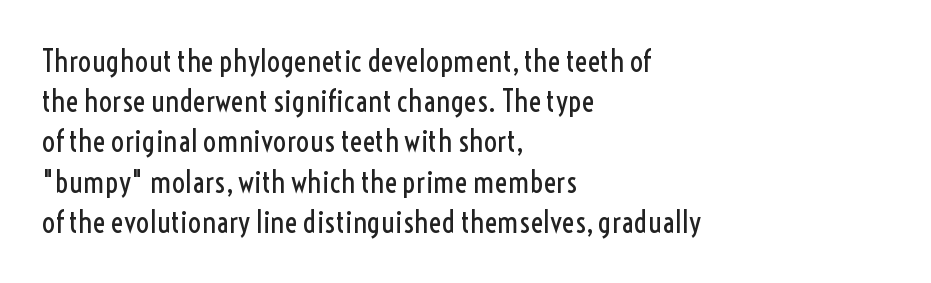
Q: Is the text bold? A: No.
Q: Is the text italic (slanted)? A: No, it is upright.
Q: Is the typeface a serif or a sans-serif typeface? A: Sans-serif.
Q: Is the text underlined? A: No.
Q: How is the paragraph aligned? A: Left-aligned.
Q: Is the spacing between letters normal or unusually wide? A: Normal.
Q: Is the spacing between lines tight, normal or loose? A: Normal.
Q: Width (condensed, normal, or wide)? A: Condensed.
Q: x-height? A: Medium.
Q: Monospaced? A: No.
